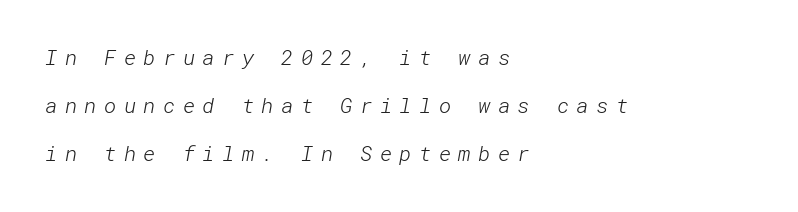
{"bold": "no", "underline": "no", "align": "left", "line_spacing": "loose", "line_spacing_ratio": 2.28, "letter_spacing": "wide", "letter_spacing_em": 0.35, "glyph_px": 21}
